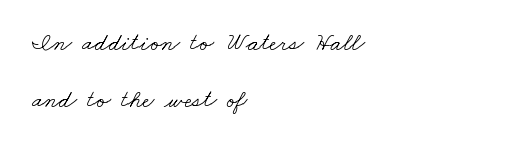
The image shows 25 px text type; set left-aligned, loose line spacing (2.3x), normal letter spacing, not underlined.
